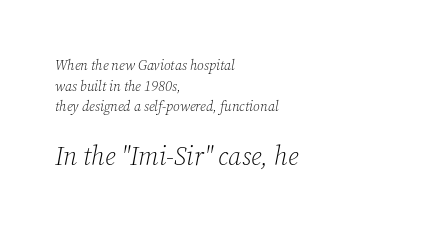
{"italic": "yes", "lean": "right", "slant_degrees": 12, "bold": "no", "underline": "no", "align": "left", "line_spacing": "normal", "line_spacing_ratio": 1.48, "letter_spacing": "normal", "letter_spacing_em": 0.0, "larger_block": "second", "size_ratio": 1.86, "glyph_px": 26}
